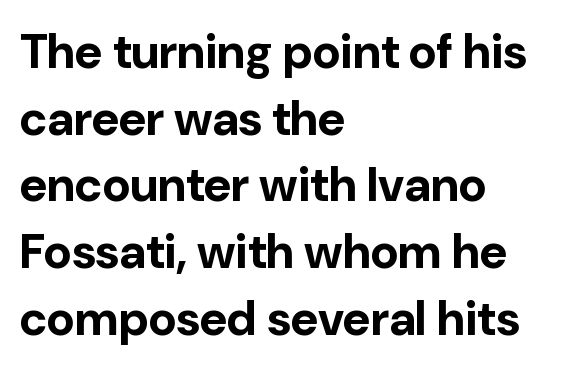
{"serif": "no", "italic": "no", "bold": "yes", "weight": "bold", "width": "normal", "stroke_contrast": "low", "x_height": "medium", "monospaced": "no", "underline": "no", "align": "left", "line_spacing": "normal", "line_spacing_ratio": 1.39, "letter_spacing": "normal", "letter_spacing_em": 0.0, "glyph_px": 48}
